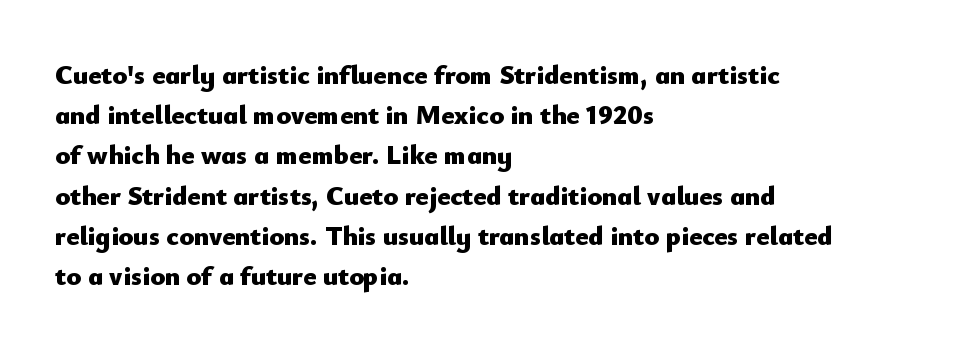
{"italic": "no", "bold": "yes", "underline": "no", "align": "left", "line_spacing": "normal", "line_spacing_ratio": 1.49, "letter_spacing": "normal", "letter_spacing_em": 0.0, "glyph_px": 27}
